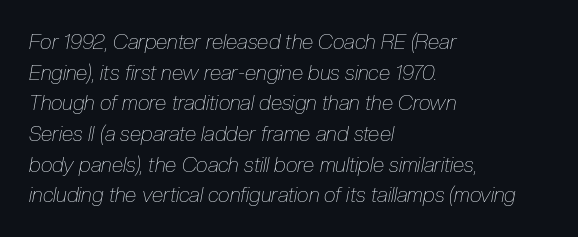
If you drew a ruler down the left edge, every line would touch it. Standard letterfit; no display-style spreading of the glyphs. The passage shown is not underscored anywhere. The lines sit at an ordinary, default distance from one another. Yep, that's italic — everything's leaning. Unbolded letterforms with no extra heft.
